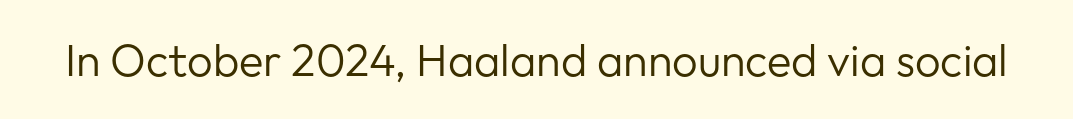
Look at the tracking — it's just the regular setting, nothing added. To sum up the face: it is a sans, with no serifs. Varying glyph widths throughout — classic text-font behaviour. Weight class: somewhere from thin through regular. Lines of text with bare space underneath.
